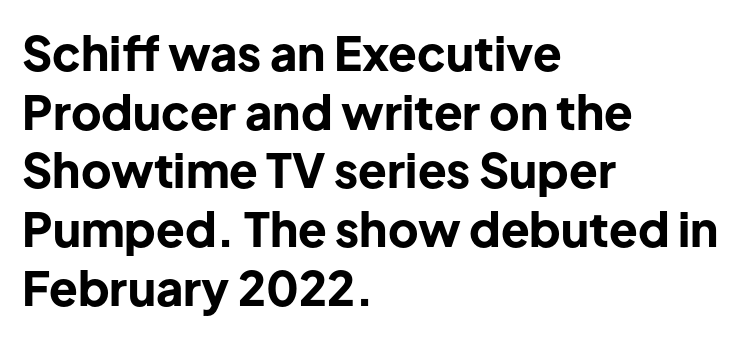
{"serif": "no", "italic": "no", "bold": "yes", "weight": "bold", "width": "normal", "stroke_contrast": "low", "x_height": "medium", "monospaced": "no", "underline": "no", "align": "left", "line_spacing": "normal", "line_spacing_ratio": 1.25, "letter_spacing": "normal", "letter_spacing_em": 0.0, "glyph_px": 47}
